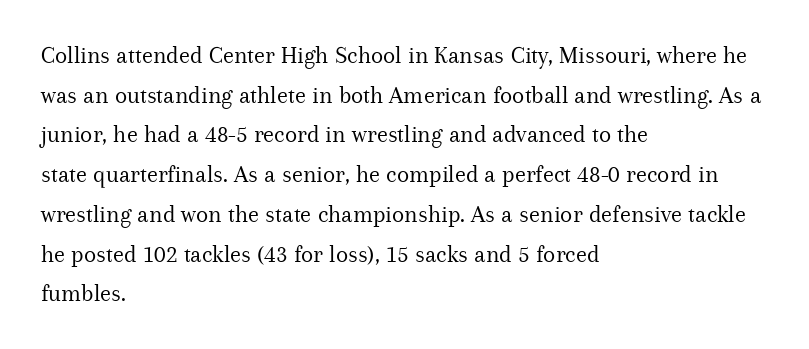
The image shows 25 px text type, upright; set left-aligned, normal line spacing (1.59x), normal letter spacing, not underlined.
